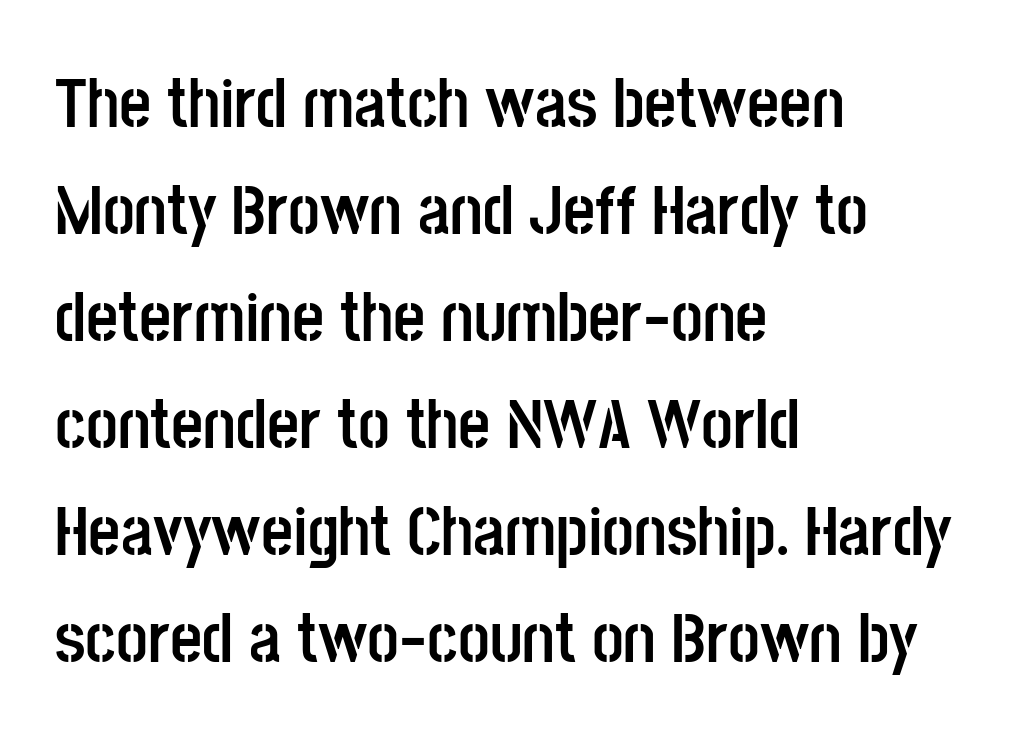
The image shows 70 px semibold, condensed sans-serif type, upright; set left-aligned, normal line spacing (1.53x), normal letter spacing, not underlined; low stroke contrast and a large x-height.
